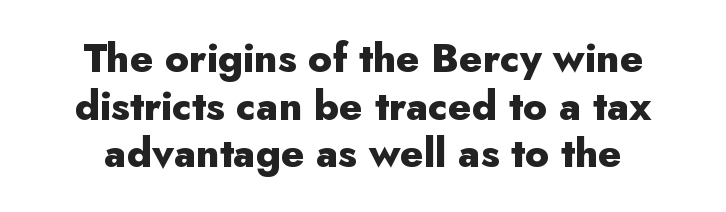
Does the weight exceed regular? Yes, all the way to bold. A roman cut, with each character standing at attention. Each letter's strokes conclude bluntly, with no projecting serifs. Tracking value appears to be zero — textbook default spacing. The passage is arranged like a title page — every line centered.
